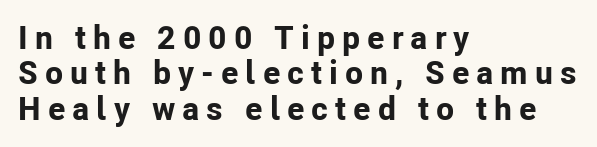
{"serif": "no", "italic": "no", "bold": "yes", "weight": "bold", "width": "normal", "stroke_contrast": "low", "x_height": "medium", "monospaced": "no", "underline": "no", "align": "left", "line_spacing": "tight", "line_spacing_ratio": 1.07, "letter_spacing": "wide", "letter_spacing_em": 0.21, "glyph_px": 33}
